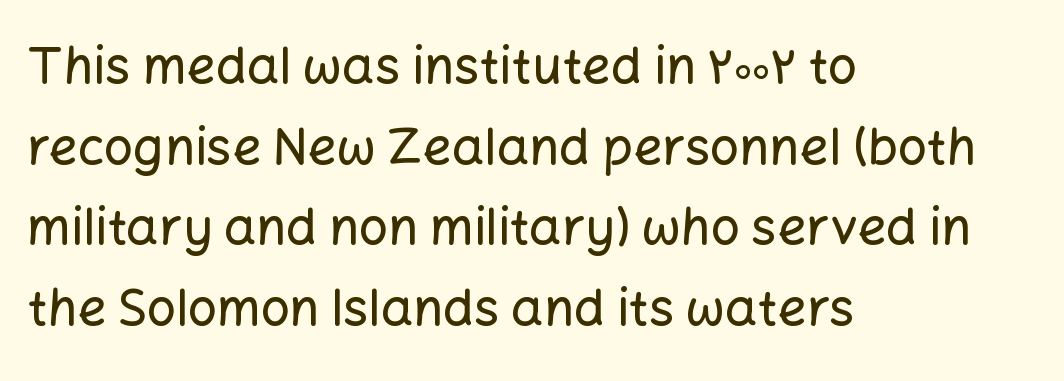
The designer left line spacing at the default. This sample has the flowing, uneven cadence of proportional lettering. Standard letterfit; no display-style spreading of the glyphs. This is the regular roman posture of the typeface.
